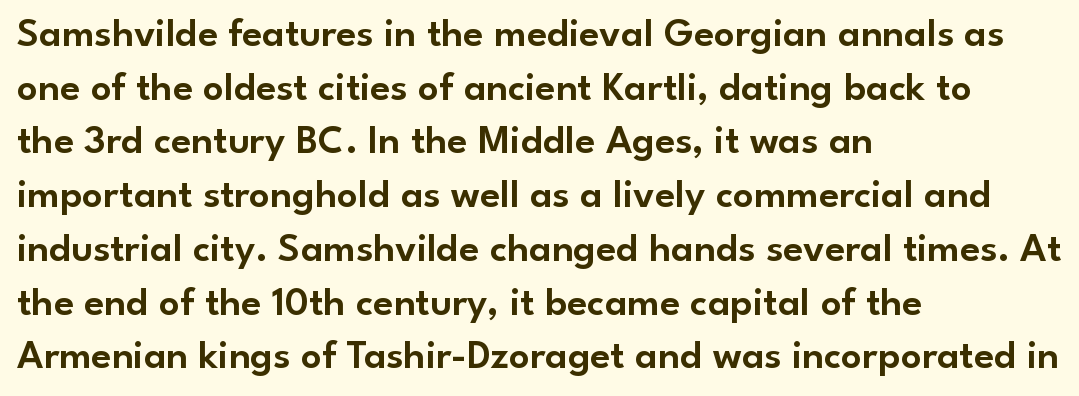
Q: Is the text italic (slanted)? A: No, it is upright.
Q: Is the typeface a serif or a sans-serif typeface? A: Sans-serif.
Q: Is the text underlined? A: No.
Q: How is the paragraph aligned? A: Left-aligned.
Q: Is the spacing between letters normal or unusually wide? A: Normal.
Q: Is the spacing between lines tight, normal or loose? A: Normal.
Q: Width (condensed, normal, or wide)? A: Normal.
Q: Stroke contrast? A: Low.
Q: x-height? A: Small.
Q: Monospaced? A: No.
